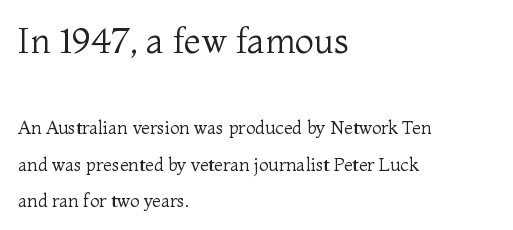
The image shows 35 px regular-weight serif type, upright; set left-aligned, loose line spacing (2.01x), normal letter spacing, not underlined; the first (top) block is 1.94x larger; medium stroke contrast and a medium x-height.
